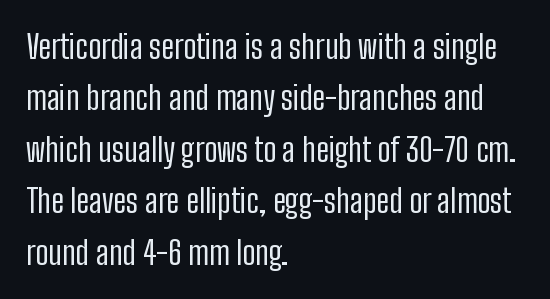
Q: Is the text bold? A: No.
Q: Is the text italic (slanted)? A: No, it is upright.
Q: Is the typeface a serif or a sans-serif typeface? A: Sans-serif.
Q: Is the text underlined? A: No.
Q: How is the paragraph aligned? A: Left-aligned.
Q: Is the spacing between letters normal or unusually wide? A: Normal.
Q: Is the spacing between lines tight, normal or loose? A: Normal.
Q: Width (condensed, normal, or wide)? A: Condensed.
Q: Stroke contrast? A: Low.
Q: x-height? A: Medium.
Q: Monospaced? A: No.
